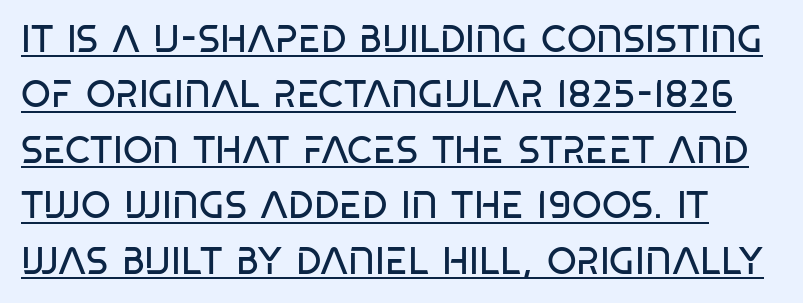
{"serif": "no", "bold": "no", "weight": "regular", "width": "condensed", "stroke_contrast": "low", "x_height": "large", "monospaced": "no", "underline": "yes", "line_spacing": "normal", "line_spacing_ratio": 1.46, "letter_spacing": "normal", "letter_spacing_em": 0.0, "glyph_px": 38}
